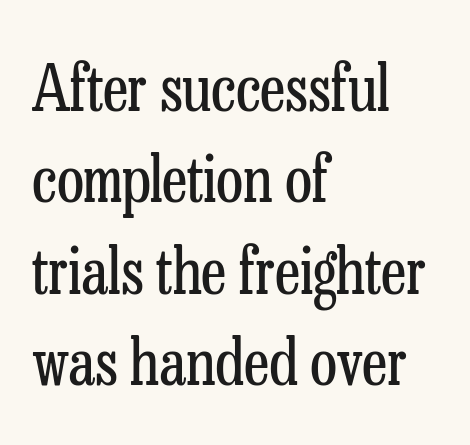
Q: Is the text bold? A: No.
Q: Is the text italic (slanted)? A: No, it is upright.
Q: Is the typeface a serif or a sans-serif typeface? A: Serif.
Q: Is the text underlined? A: No.
Q: How is the paragraph aligned? A: Left-aligned.
Q: Is the spacing between letters normal or unusually wide? A: Normal.
Q: Is the spacing between lines tight, normal or loose? A: Normal.
Q: Width (condensed, normal, or wide)? A: Condensed.
Q: Stroke contrast? A: Low.
Q: x-height? A: Medium.
Q: Monospaced? A: No.
